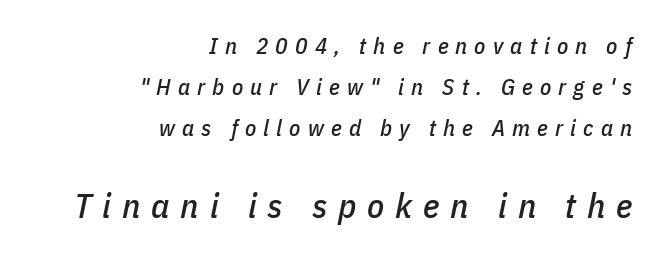
{"italic": "yes", "lean": "right", "slant_degrees": 11, "width": "condensed", "stroke_contrast": "low", "x_height": "medium", "monospaced": "no", "underline": "no", "align": "right", "line_spacing_ratio": 1.79, "letter_spacing": "wide", "letter_spacing_em": 0.31, "larger_block": "second", "size_ratio": 1.52, "glyph_px": 35}
